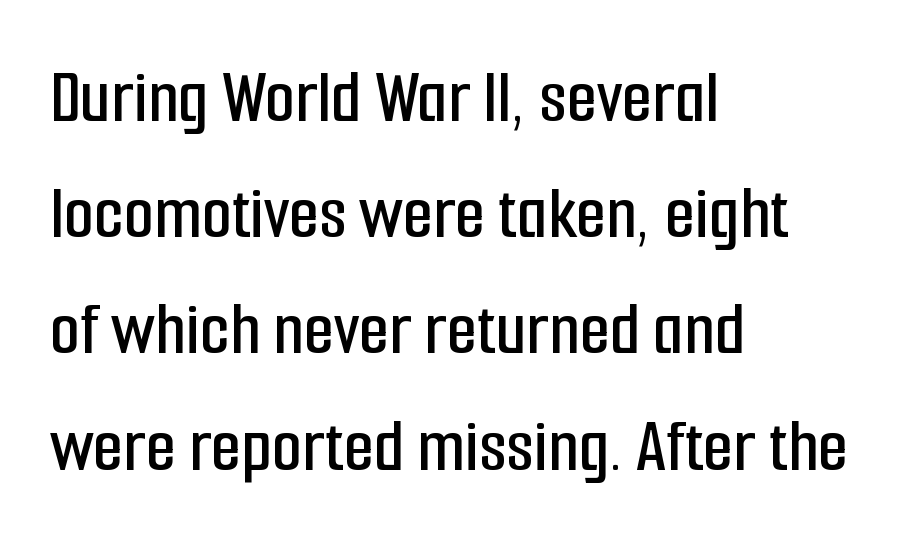
{"serif": "no", "italic": "no", "width": "condensed", "stroke_contrast": "low", "x_height": "medium", "monospaced": "no", "underline": "no", "align": "left", "line_spacing": "normal", "line_spacing_ratio": 1.49, "letter_spacing": "normal", "letter_spacing_em": 0.0, "glyph_px": 78}
